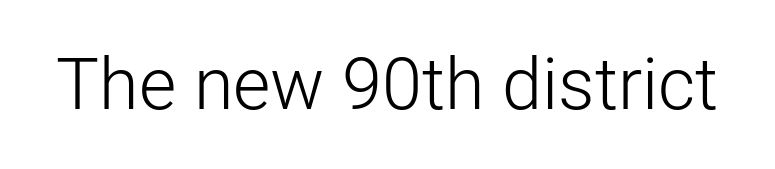
Bare-footed words on every line. Proportional: the letters do not fall into vertical columns. These lines keep a tight, regular rhythm from letter to letter. Compared with a typical body face, this is equally light or lighter still. The letters stand straight up with perfectly vertical stems.
